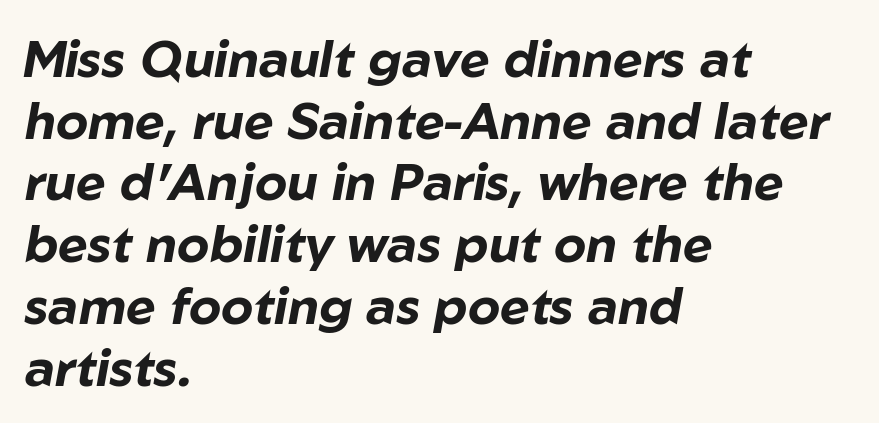
{"italic": "yes", "lean": "right", "slant_degrees": 10, "bold": "yes", "weight": "bold", "width": "normal", "stroke_contrast": "low", "x_height": "medium", "monospaced": "no", "underline": "no", "align": "left", "line_spacing_ratio": 1.21, "letter_spacing": "normal", "letter_spacing_em": 0.0, "glyph_px": 51}
